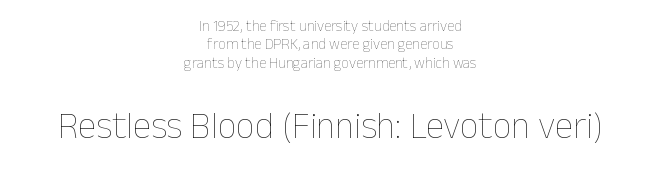
Weight: in the light-to-regular range. Posture: upright roman. A clean baseline with only descenders dipping below it. In CSS terms this would be text-align: center. The face used here appears at its bigger size in the lower chunk.
